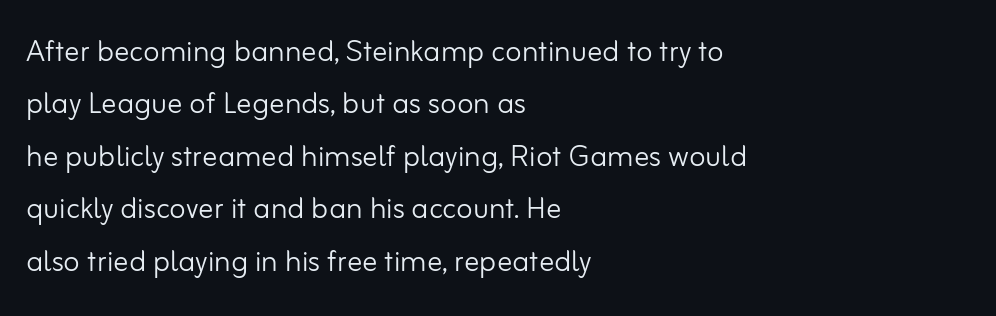
{"serif": "no", "italic": "no", "bold": "no", "weight": "light", "width": "normal", "stroke_contrast": "low", "x_height": "small", "monospaced": "no", "underline": "no", "align": "left", "line_spacing": "normal", "line_spacing_ratio": 1.38, "letter_spacing": "normal", "letter_spacing_em": 0.0, "glyph_px": 38}
